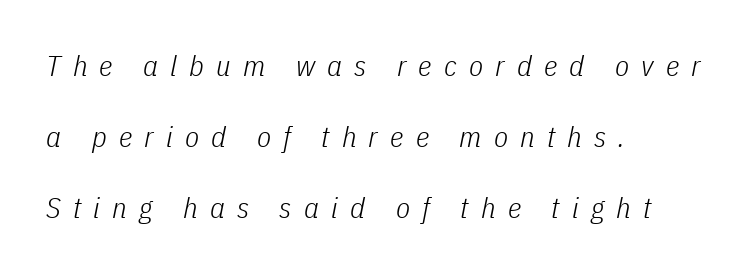
{"italic": "yes", "lean": "right", "slant_degrees": 11, "bold": "no", "weight": "light", "width": "condensed", "stroke_contrast": "low", "x_height": "medium", "monospaced": "no", "underline": "no", "align": "left", "line_spacing": "loose", "line_spacing_ratio": 2.44, "letter_spacing": "wide", "letter_spacing_em": 0.42, "glyph_px": 29}
